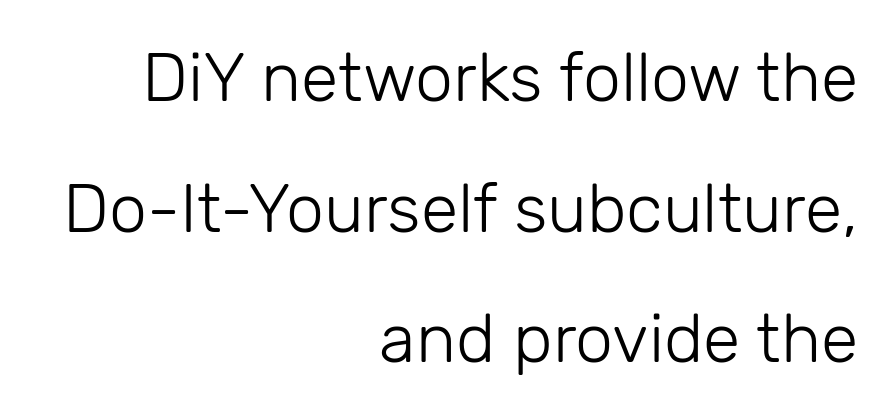
The image shows 68 px light sans-serif type, upright; set right-aligned, loose line spacing (1.92x), normal letter spacing, not underlined; low stroke contrast and a medium x-height.
